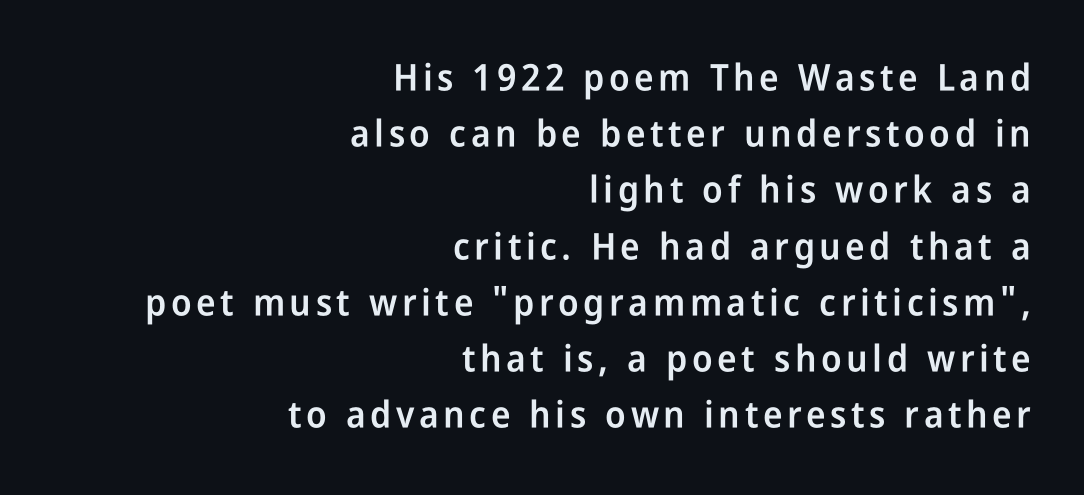
Q: Is the text bold? A: Semi-bold.
Q: Is the text italic (slanted)? A: No, it is upright.
Q: Is the typeface a serif or a sans-serif typeface? A: Sans-serif.
Q: Is the text underlined? A: No.
Q: How is the paragraph aligned? A: Right-aligned.
Q: Is the spacing between lines tight, normal or loose? A: Normal.
Q: Width (condensed, normal, or wide)? A: Condensed.
Q: Stroke contrast? A: Low.
Q: x-height? A: Medium.
Q: Monospaced? A: No.
